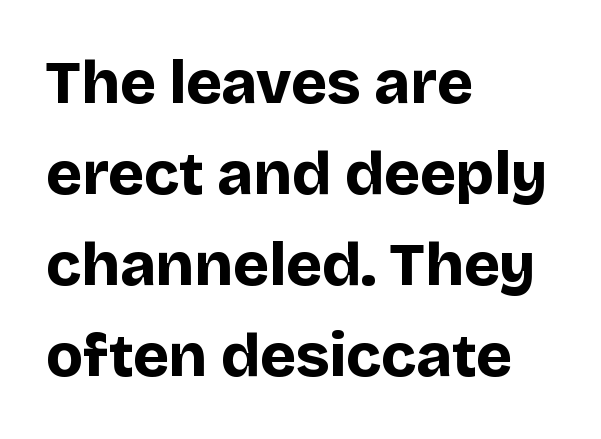
What's the leading like? Ordinary, nothing unusual. The text block is weighted toward the left margin, trailing off unevenly rightward. This rendering leaves character spacing at its baseline value. The glyphs are unaccompanied by any horizontal stroke below them.
